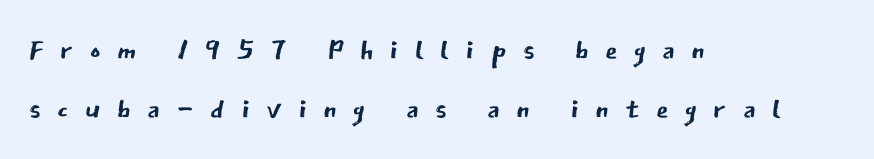
Serifs: no, the terminals of the letterforms are clean. Heft: none added — not bold. A typesetter would mark this as roman, not italic. Character widths vary here, with narrow letters taking less room than wide ones. The block of text has a typical density, with ordinary space between rows.
